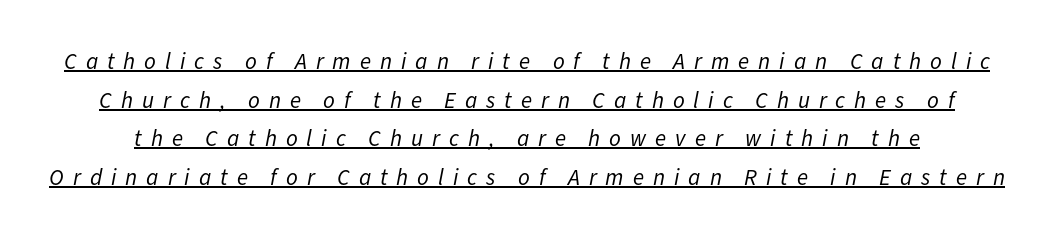
The image shows 23 px text type, italic (leaning right); set normal line spacing (1.68x), unusually wide letter spacing (+0.39 em), underlined.
